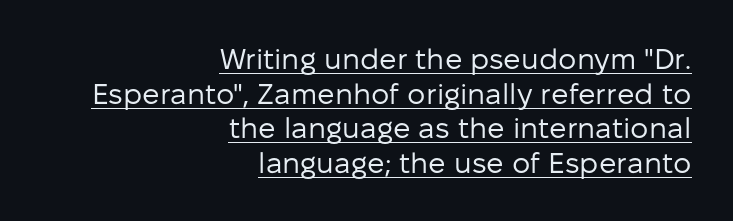
Q: Is the text bold? A: No.
Q: Is the text italic (slanted)? A: No, it is upright.
Q: Is the typeface a serif or a sans-serif typeface? A: Sans-serif.
Q: Is the text underlined? A: Yes.
Q: How is the paragraph aligned? A: Right-aligned.
Q: Is the spacing between letters normal or unusually wide? A: Normal.
Q: Width (condensed, normal, or wide)? A: Normal.
Q: Stroke contrast? A: Low.
Q: x-height? A: Medium.
Q: Monospaced? A: No.
